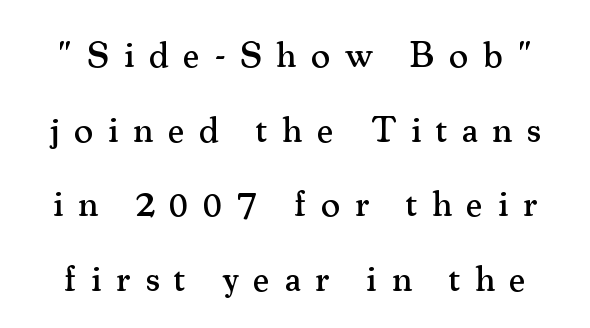
This is the regular roman posture of the typeface. Varying glyph widths throughout — classic text-font behaviour. Stroke terminals: seriffed. This sample uses expanded letter spacing, leaving extra air between glyphs. The space beneath each line is pristine and unruled. Students, observe: this is what heavily led, spacious text looks like.
